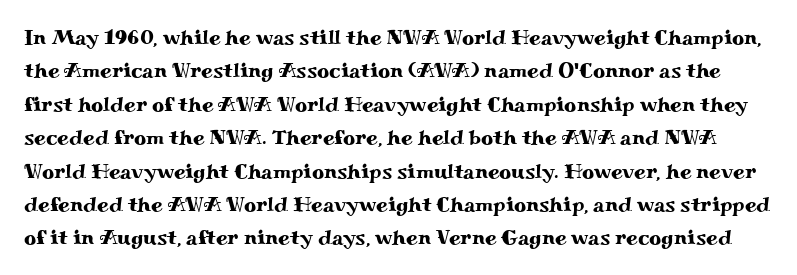
Q: Is the text italic (slanted)? A: No, it is upright.
Q: Is the text underlined? A: No.
Q: Is the spacing between letters normal or unusually wide? A: Normal.
Q: Is the spacing between lines tight, normal or loose? A: Normal.
